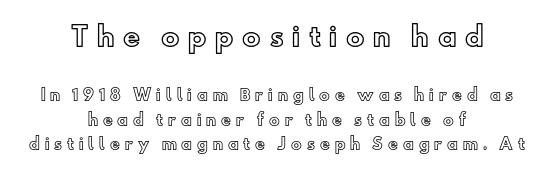
The image shows 26 px text type, upright; set centered, normal line spacing (1.63x), unusually wide letter spacing (+0.33 em), not underlined; the first (top) block is 1.73x larger.
